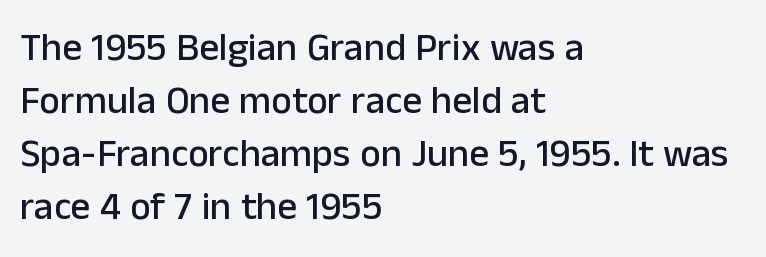
Varying glyph widths throughout — classic text-font behaviour. A sans-serif font was chosen for this passage. Anything drawn beneath the words? Only blank space. Normally led — the rows are evenly, conventionally spaced. If you drew a line through each stem, it would be perfectly vertical. The setting favours the left margin, as ordinary paragraphs usually do.
